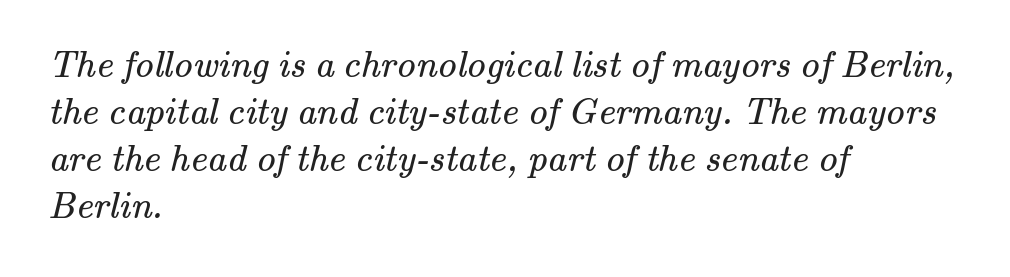
Q: Is the text bold? A: No.
Q: Is the typeface a serif or a sans-serif typeface? A: Serif.
Q: Is the text underlined? A: No.
Q: How is the paragraph aligned? A: Left-aligned.
Q: Is the spacing between letters normal or unusually wide? A: Normal.
Q: Width (condensed, normal, or wide)? A: Normal.
Q: Stroke contrast? A: Medium.
Q: x-height? A: Small.
Q: Monospaced? A: No.
